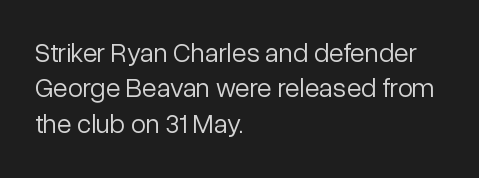
Line beginnings align vertically; line endings do not. The typography opts for an upright posture over an oblique one. Baseline-to-baseline distance is the conventional proportion of letter height. The characters are drawn with everyday or finer stroke widths. Here the glyphs are tracked normally, forming tight word shapes.
